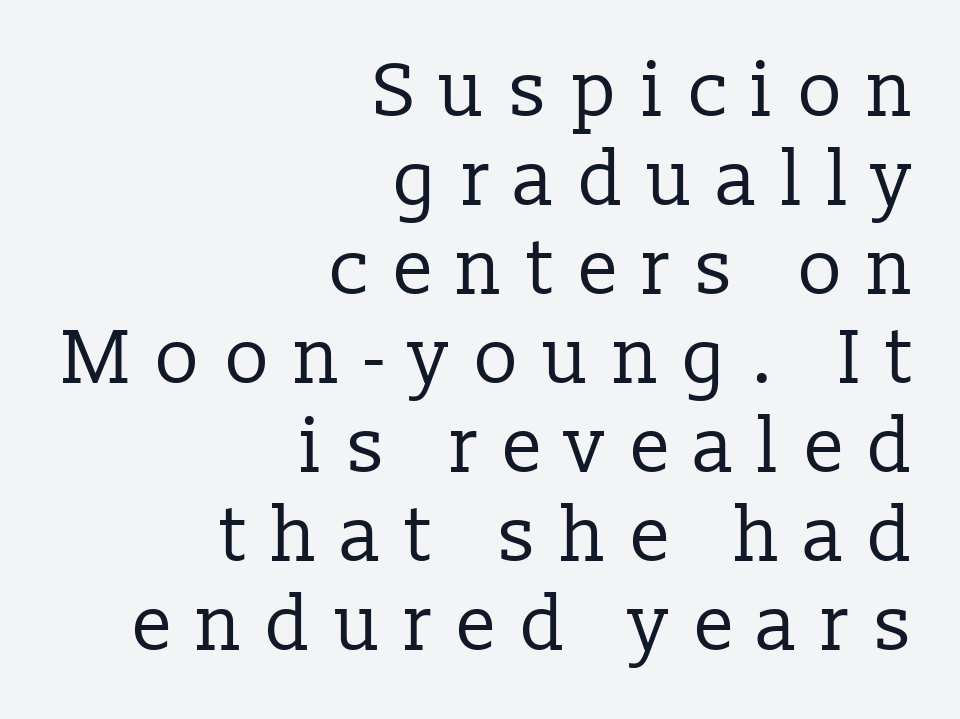
The image shows 76 px regular-weight serif type, upright; set right-aligned, line spacing 1.17x, unusually wide letter spacing (+0.3 em), not underlined; low stroke contrast and a medium x-height.
